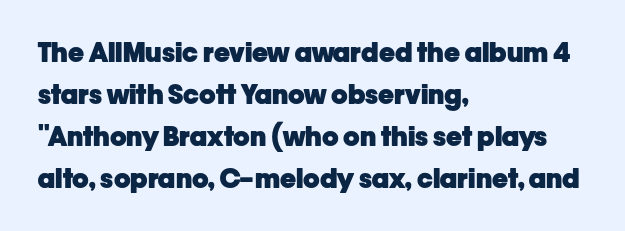
Nothing unusual about the tracking: characters are spaced as the font intends. Layout note: lines flush left. Does the lettering tilt? It doesn't — this is upright. The characters look thick and weighty, a clear bold. If you measured baseline to baseline, you'd find a middling distance. Underlining? Definitely not there.
